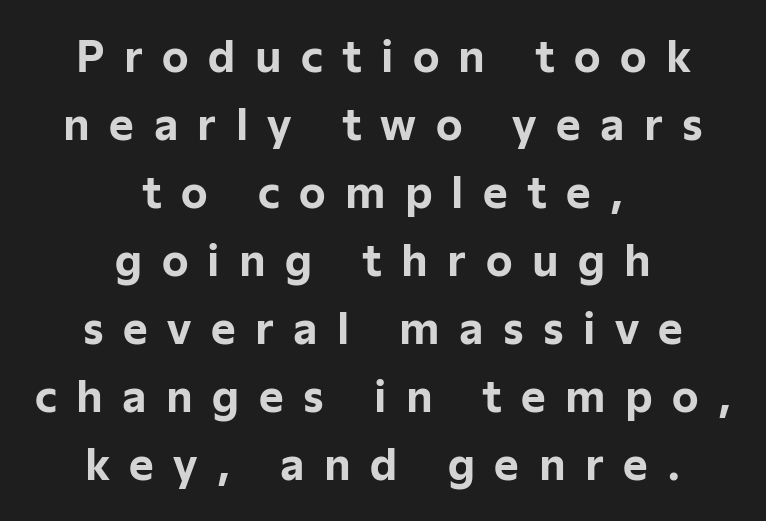
Upright lettering throughout. Proportional: the letters do not fall into vertical columns. The strokes are fattened all the way to bold. Tracking value appears strongly positive — letters spread wide. A typesetter would call this leading conventional body-copy spacing. The face used here is a sans, in the tradition of grotesques and geometrics.
